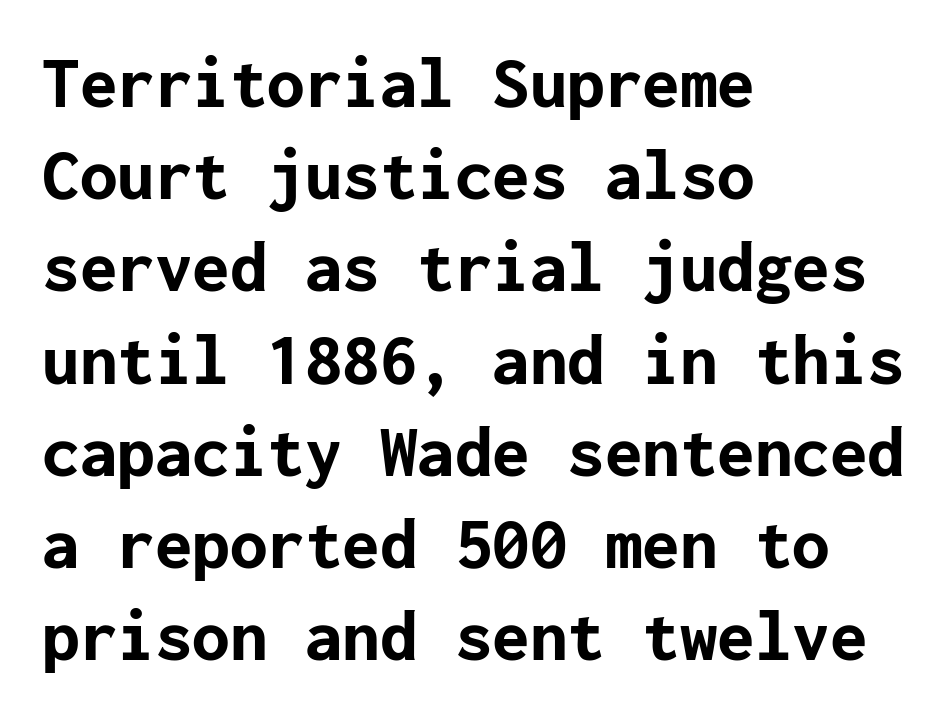
The image shows 75 px bold sans-serif type, upright; set left-aligned, line spacing 1.23x, normal letter spacing, not underlined; low stroke contrast and a medium x-height.
